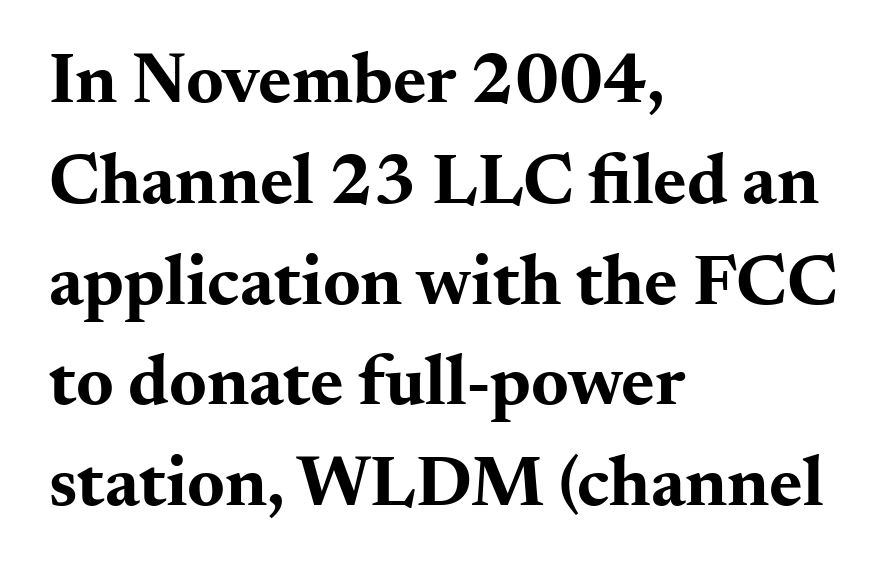
{"serif": "yes", "italic": "no", "bold": "yes", "weight": "bold", "width": "wide", "stroke_contrast": "medium", "x_height": "small", "monospaced": "no", "underline": "no", "align": "left", "line_spacing": "normal", "line_spacing_ratio": 1.4, "letter_spacing": "normal", "letter_spacing_em": 0.0, "glyph_px": 72}
